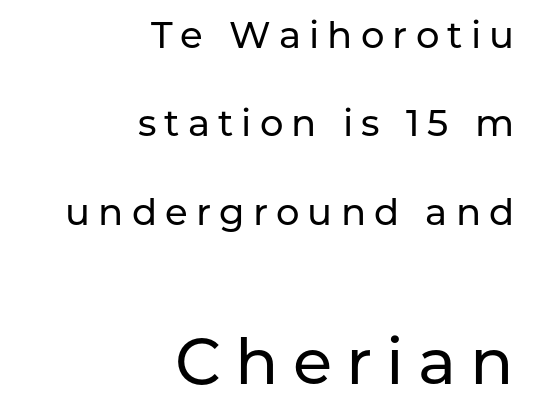
The gaps between neighbouring characters are conspicuously large. What kind of face is this? One without serifs — a sans. If you drew a ruler down the right edge, every line would touch it. Posture: straight, roman, zero tilt. Any mark beneath the type? The region is blank.
